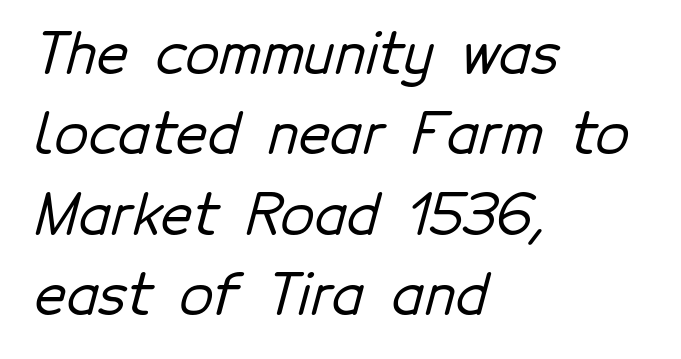
{"serif": "no", "width": "normal", "stroke_contrast": "low", "x_height": "medium", "monospaced": "no", "underline": "no", "align": "left", "line_spacing": "normal", "line_spacing_ratio": 1.46, "letter_spacing": "normal", "letter_spacing_em": 0.0, "glyph_px": 55}
